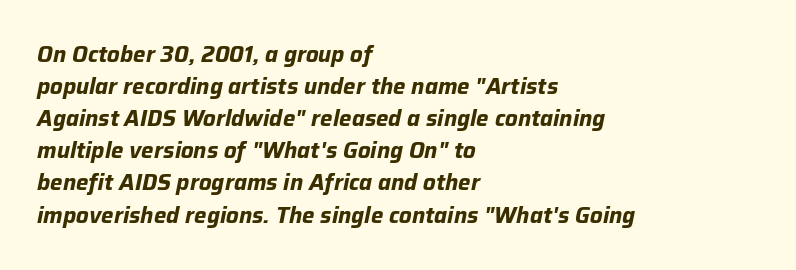
This sample uses an oblique cut, with every glyph tilted off the vertical. Whoever set this chose a conventional vertical rhythm. The passage is arranged the way most books set body copy — flush left. Observe the ordinary spacing: letters are neighbours, not strangers.
